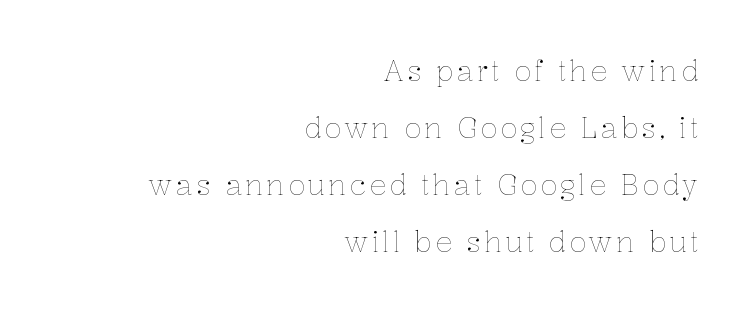
Is the type heavy? It reads as light-to-regular instead. This sample is right-justified, so line beginnings fall wherever the words allow. What's the leading like? Stretched, with rows far apart. The zone under the glyphs is completely vacant. Upright lettering throughout.
